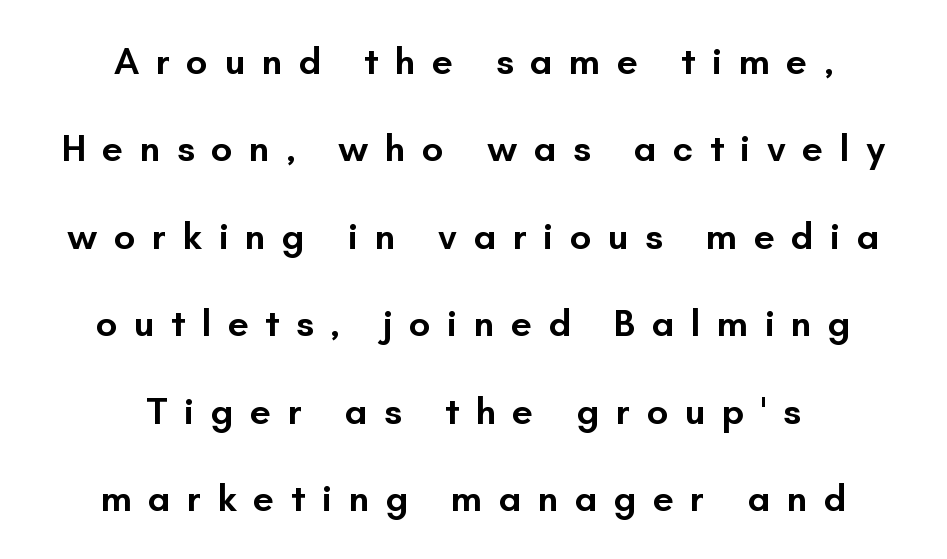
Any mark beneath the type? The region is blank. Semibold letterforms, between regular and bold. The specimen reads as upright at a glance. You could not count columns in this text — the font is proportionally spaced.
